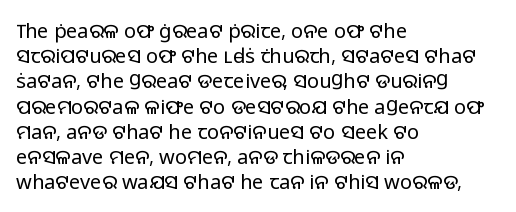
Q: Is the text bold? A: No.
Q: Is the text italic (slanted)? A: No, it is upright.
Q: Is the text underlined? A: No.
Q: How is the paragraph aligned? A: Left-aligned.
Q: Is the spacing between letters normal or unusually wide? A: Normal.
Q: Is the spacing between lines tight, normal or loose? A: Normal.
